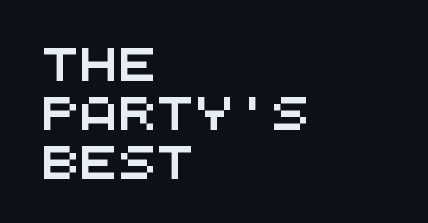
Q: Is the typeface a serif or a sans-serif typeface? A: Sans-serif.
Q: Is the text underlined? A: No.
Q: How is the paragraph aligned? A: Left-aligned.
Q: Is the spacing between letters normal or unusually wide? A: Normal.
Q: Is the spacing between lines tight, normal or loose? A: Normal.
Q: Width (condensed, normal, or wide)? A: Wide.
Q: Stroke contrast? A: Medium.
Q: x-height? A: Large.
Q: Monospaced? A: Yes.
